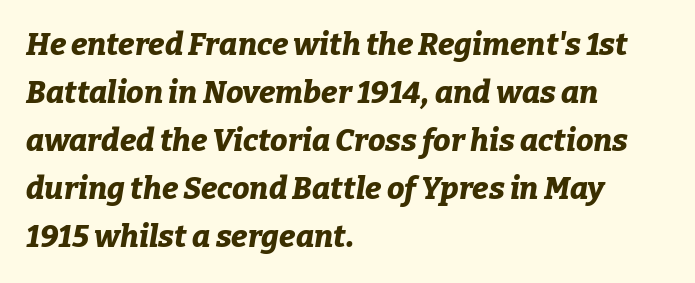
The image shows 31 px bold type, italic (leaning right); set left-aligned, normal line spacing (1.55x), normal letter spacing, not underlined; low stroke contrast and a medium x-height.
